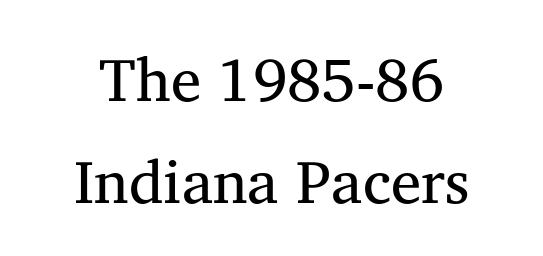
{"serif": "yes", "italic": "no", "bold": "no", "weight": "regular", "width": "normal", "stroke_contrast": "medium", "x_height": "medium", "monospaced": "no", "underline": "no", "align": "center", "line_spacing": "normal", "line_spacing_ratio": 1.68, "letter_spacing": "normal", "letter_spacing_em": 0.0, "glyph_px": 61}
